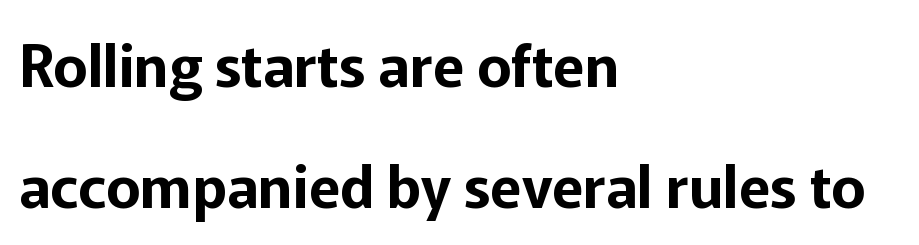
These lines are rendered in a variable-pitch font. Characters remain perfectly vertical along every line. Only glyphs here, with clear space below each row. Regarding serifs, this sample does without them. The gaps between neighbouring characters are ordinary and unremarkable.
